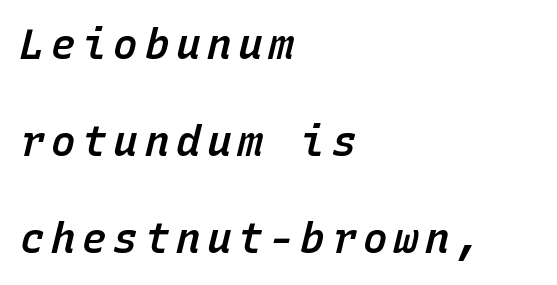
{"italic": "yes", "lean": "right", "slant_degrees": 15, "bold": "semi", "weight": "semibold", "width": "normal", "stroke_contrast": "low", "x_height": "medium", "monospaced": "yes", "underline": "no", "align": "left", "line_spacing": "loose", "line_spacing_ratio": 2.37, "glyph_px": 41}
